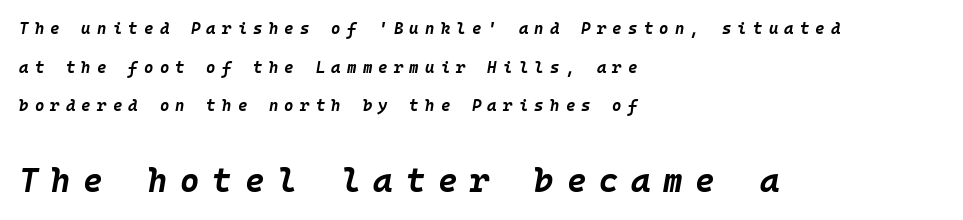
{"italic": "yes", "lean": "right", "slant_degrees": 10, "bold": "yes", "weight": "bold", "width": "normal", "stroke_contrast": "low", "x_height": "large", "monospaced": "yes", "underline": "no", "align": "left", "line_spacing": "loose", "line_spacing_ratio": 2.41, "letter_spacing": "wide", "letter_spacing_em": 0.39, "larger_block": "second", "size_ratio": 2.06, "glyph_px": 33}
